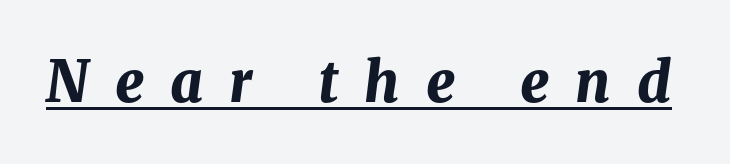
{"italic": "yes", "lean": "right", "slant_degrees": 8, "bold": "yes", "weight": "bold", "width": "normal", "stroke_contrast": "medium", "x_height": "medium", "monospaced": "no", "underline": "yes", "letter_spacing": "wide", "letter_spacing_em": 0.47, "glyph_px": 56}
